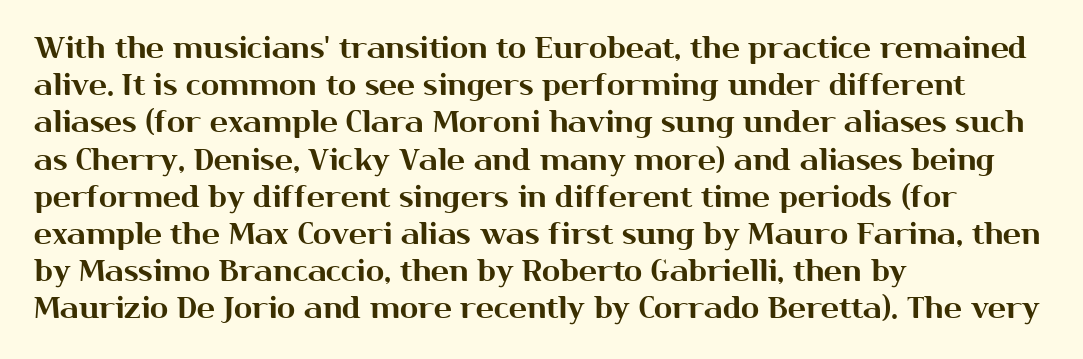
Q: Is the text italic (slanted)? A: No, it is upright.
Q: Is the typeface a serif or a sans-serif typeface? A: Sans-serif.
Q: Is the text underlined? A: No.
Q: How is the paragraph aligned? A: Left-aligned.
Q: Is the spacing between letters normal or unusually wide? A: Normal.
Q: Width (condensed, normal, or wide)? A: Normal.
Q: Stroke contrast? A: Medium.
Q: x-height? A: Medium.
Q: Monospaced? A: No.
